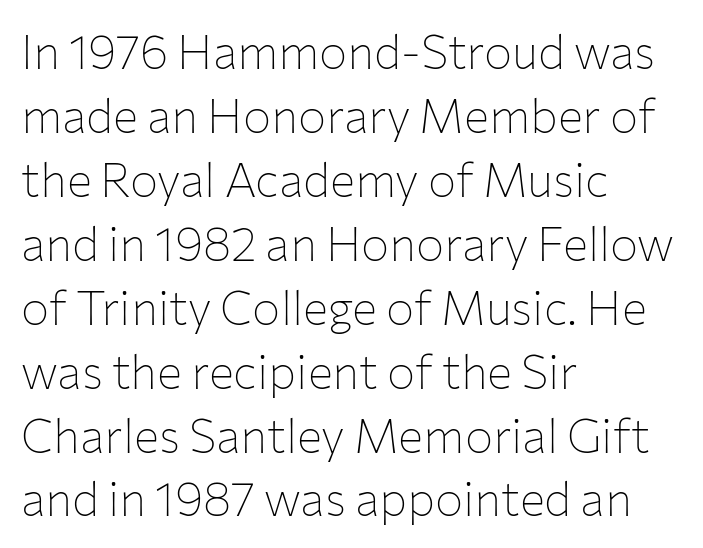
Q: Is the text bold? A: No.
Q: Is the text italic (slanted)? A: No, it is upright.
Q: Is the typeface a serif or a sans-serif typeface? A: Sans-serif.
Q: Is the text underlined? A: No.
Q: How is the paragraph aligned? A: Left-aligned.
Q: Is the spacing between letters normal or unusually wide? A: Normal.
Q: Is the spacing between lines tight, normal or loose? A: Normal.
Q: Width (condensed, normal, or wide)? A: Normal.
Q: Stroke contrast? A: Low.
Q: x-height? A: Medium.
Q: Monospaced? A: No.
